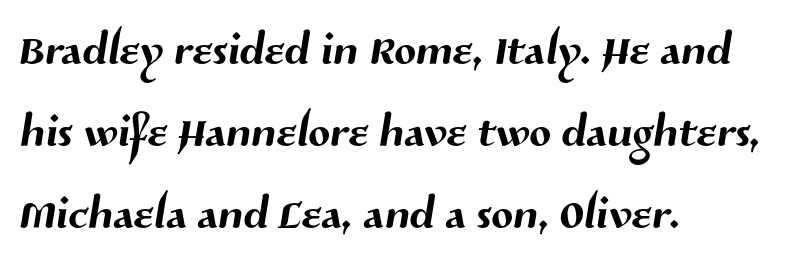
The image shows 64 px sans-serif type; set left-aligned, normal line spacing (1.28x), normal letter spacing, not underlined; medium stroke contrast and a medium x-height.
